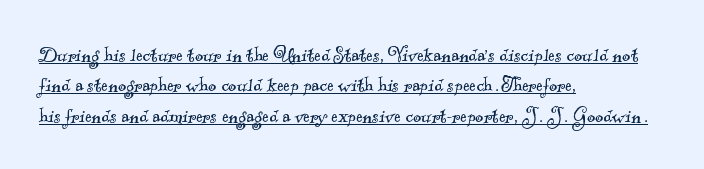
Q: Is the text bold? A: No.
Q: Is the text underlined? A: Yes.
Q: How is the paragraph aligned? A: Left-aligned.
Q: Is the spacing between letters normal or unusually wide? A: Normal.
Q: Is the spacing between lines tight, normal or loose? A: Normal.
